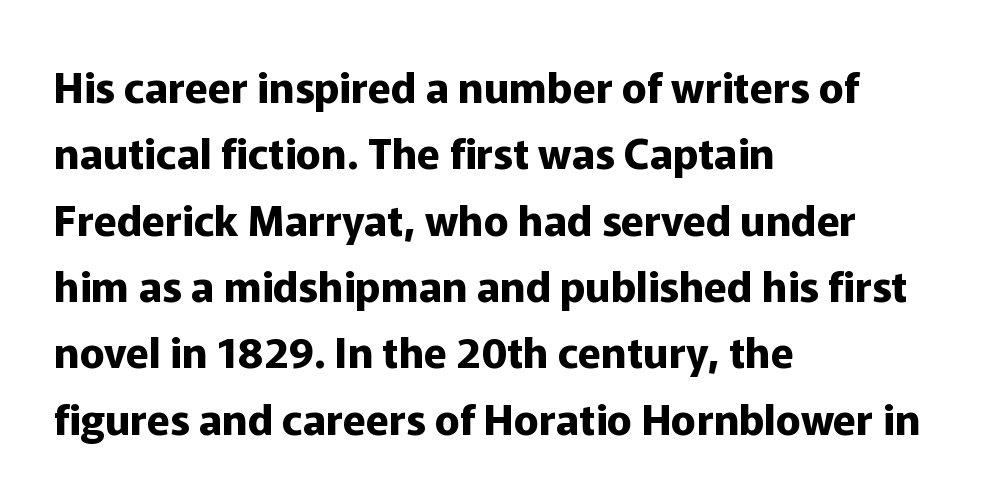
The image shows 42 px bold sans-serif type, upright; set left-aligned, normal line spacing (1.58x), normal letter spacing, not underlined; low stroke contrast and a medium x-height.
